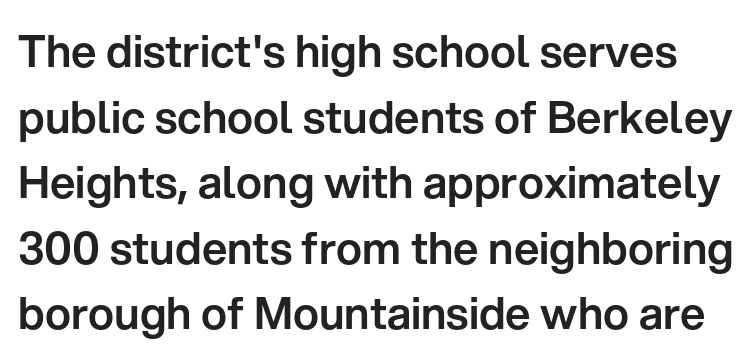
Q: Is the text italic (slanted)? A: No, it is upright.
Q: Is the typeface a serif or a sans-serif typeface? A: Sans-serif.
Q: Is the text underlined? A: No.
Q: Is the spacing between letters normal or unusually wide? A: Normal.
Q: Is the spacing between lines tight, normal or loose? A: Normal.
Q: Width (condensed, normal, or wide)? A: Normal.
Q: Stroke contrast? A: Low.
Q: x-height? A: Medium.
Q: Monospaced? A: No.
